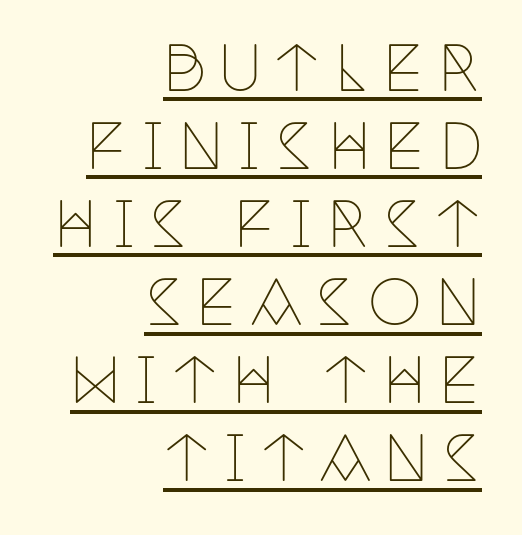
The image shows 61 px thin, condensed serif type, upright; set right-aligned, normal line spacing (1.28x), unusually wide letter spacing (+0.22 em), underlined; low stroke contrast and a large x-height.
